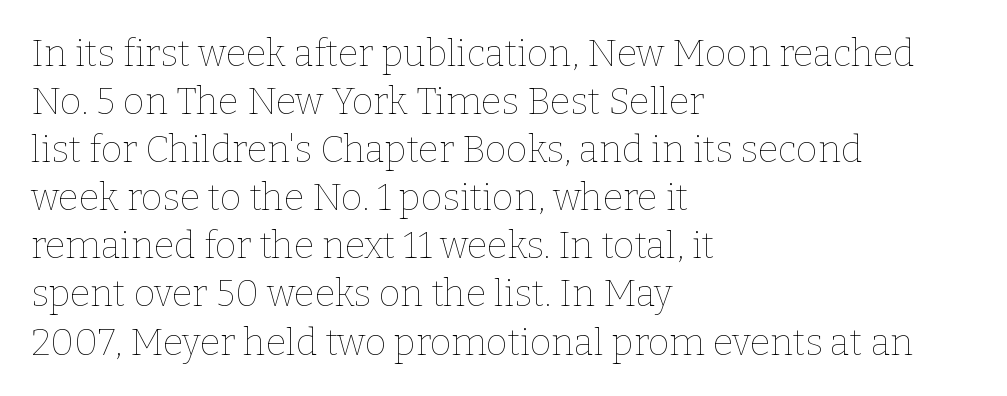
{"italic": "no", "bold": "no", "weight": "thin", "width": "normal", "stroke_contrast": "low", "x_height": "medium", "monospaced": "no", "underline": "no", "align": "left", "line_spacing": "normal", "line_spacing_ratio": 1.3, "letter_spacing": "normal", "letter_spacing_em": 0.0, "glyph_px": 37}
